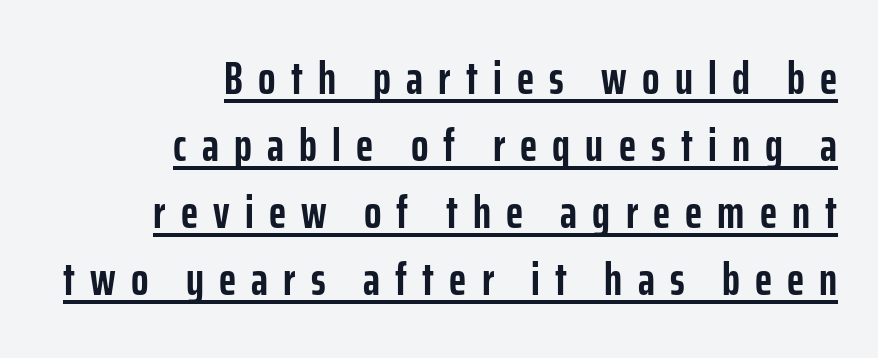
{"serif": "no", "italic": "no", "bold": "yes", "weight": "semibold", "width": "condensed", "stroke_contrast": "low", "x_height": "medium", "monospaced": "no", "underline": "yes", "align": "right", "line_spacing": "normal", "line_spacing_ratio": 1.46, "letter_spacing": "wide", "letter_spacing_em": 0.33, "glyph_px": 46}
